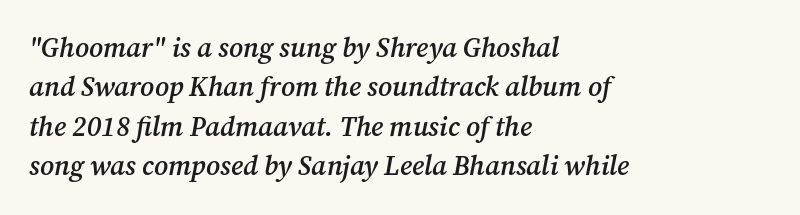
Q: Is the text bold? A: Semi-bold.
Q: Is the text italic (slanted)? A: Yes, it leans right by about 12 degrees.
Q: Is the text underlined? A: No.
Q: How is the paragraph aligned? A: Left-aligned.
Q: Is the spacing between letters normal or unusually wide? A: Normal.
Q: Is the spacing between lines tight, normal or loose? A: Normal.
